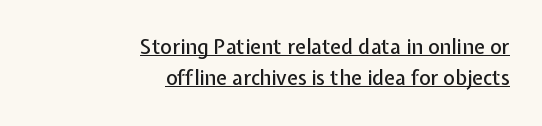
The image shows 20 px text type, upright; set right-aligned, normal line spacing (1.56x), normal letter spacing, underlined.
